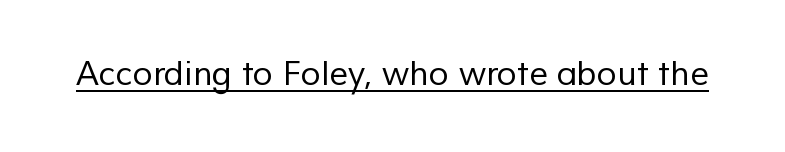
Q: Is the text bold? A: No.
Q: Is the typeface a serif or a sans-serif typeface? A: Sans-serif.
Q: Is the text underlined? A: Yes.
Q: Is the spacing between letters normal or unusually wide? A: Normal.
Q: Width (condensed, normal, or wide)? A: Normal.
Q: Stroke contrast? A: Low.
Q: x-height? A: Medium.
Q: Monospaced? A: No.
